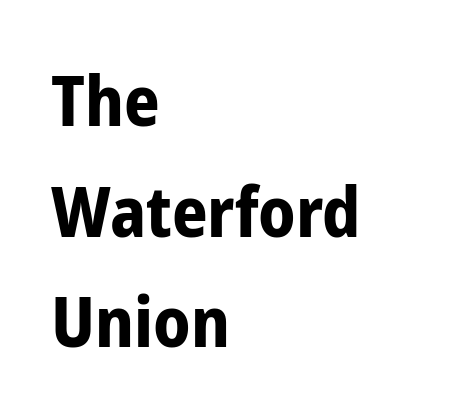
Spacing between characters is what you'd get straight out of the box. The vertical gap from one line to the next is medium. I'd call this a sans setting — the letters go barefoot. Characters remain perfectly vertical along every line. Every letter is thick-stroked: bold, no question. Rule under the text: the space is simply empty.
